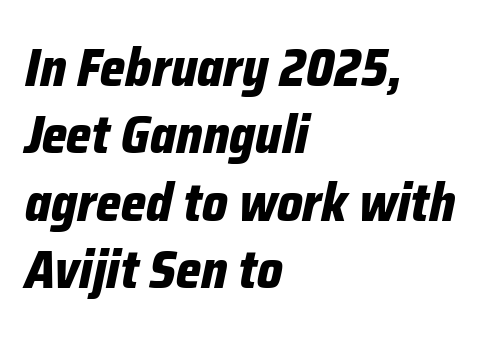
Q: Is the text bold? A: Yes.
Q: Is the text italic (slanted)? A: Yes, it leans right by about 12 degrees.
Q: Is the text underlined? A: No.
Q: How is the paragraph aligned? A: Left-aligned.
Q: Is the spacing between letters normal or unusually wide? A: Normal.
Q: Is the spacing between lines tight, normal or loose? A: Normal.
Q: Width (condensed, normal, or wide)? A: Condensed.
Q: Stroke contrast? A: Low.
Q: x-height? A: Medium.
Q: Monospaced? A: No.
